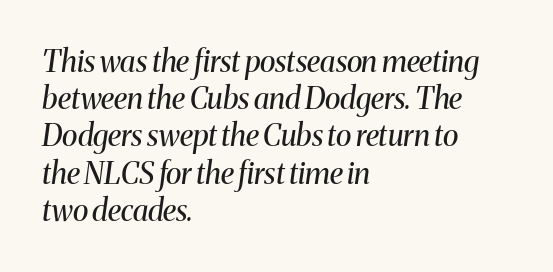
Q: Is the text bold? A: No.
Q: Is the text italic (slanted)? A: Yes, it leans right by about 8 degrees.
Q: Is the typeface a serif or a sans-serif typeface? A: Serif.
Q: Is the text underlined? A: No.
Q: How is the paragraph aligned? A: Left-aligned.
Q: Is the spacing between letters normal or unusually wide? A: Normal.
Q: Width (condensed, normal, or wide)? A: Normal.
Q: Stroke contrast? A: Medium.
Q: x-height? A: Medium.
Q: Monospaced? A: No.
